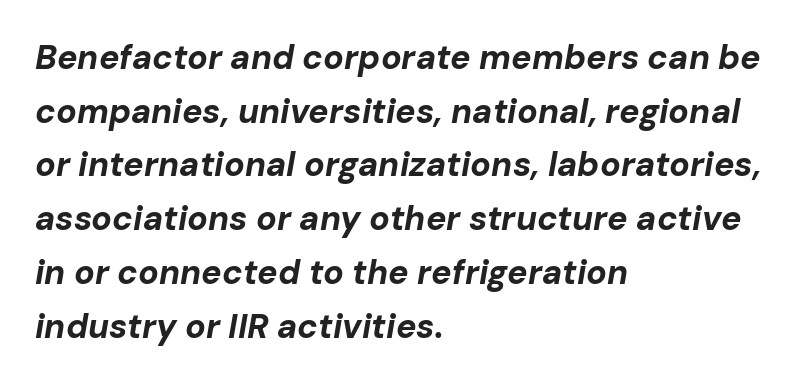
Q: Is the text bold? A: Yes.
Q: Is the text italic (slanted)? A: Yes, it leans right by about 10 degrees.
Q: Is the text underlined? A: No.
Q: How is the paragraph aligned? A: Left-aligned.
Q: Is the spacing between letters normal or unusually wide? A: Normal.
Q: Is the spacing between lines tight, normal or loose? A: Normal.
Q: Width (condensed, normal, or wide)? A: Normal.
Q: Stroke contrast? A: Low.
Q: x-height? A: Medium.
Q: Monospaced? A: No.
